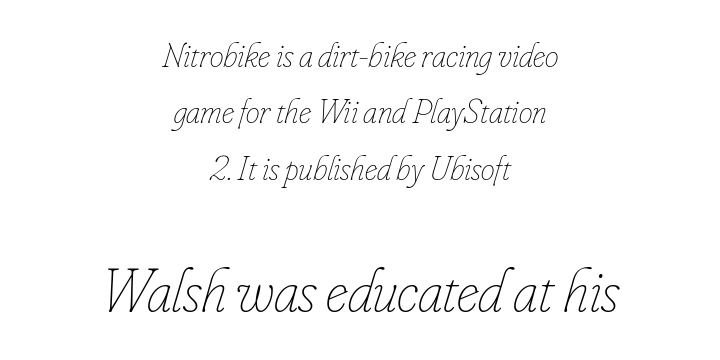
Q: Is the text bold? A: No.
Q: Is the text italic (slanted)? A: Yes, it leans right by about 16 degrees.
Q: Is the text underlined? A: No.
Q: How is the paragraph aligned? A: Centered.
Q: Is the spacing between letters normal or unusually wide? A: Normal.
Q: Is the spacing between lines tight, normal or loose? A: Normal.
Q: Which block of text is set in a larger size, the first (top) or the second (bottom)? A: The second (bottom) one.
Q: Width (condensed, normal, or wide)? A: Condensed.
Q: Stroke contrast? A: Low.
Q: x-height? A: Small.
Q: Monospaced? A: No.
